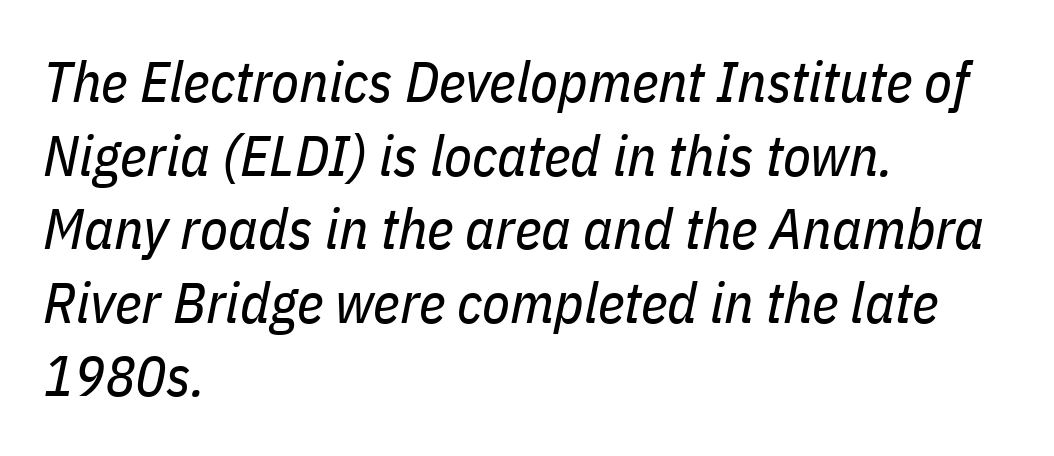
{"italic": "yes", "lean": "right", "slant_degrees": 11, "bold": "no", "weight": "regular", "width": "condensed", "stroke_contrast": "low", "x_height": "medium", "monospaced": "no", "underline": "no", "align": "left", "line_spacing": "normal", "line_spacing_ratio": 1.29, "letter_spacing": "normal", "letter_spacing_em": 0.0, "glyph_px": 57}
